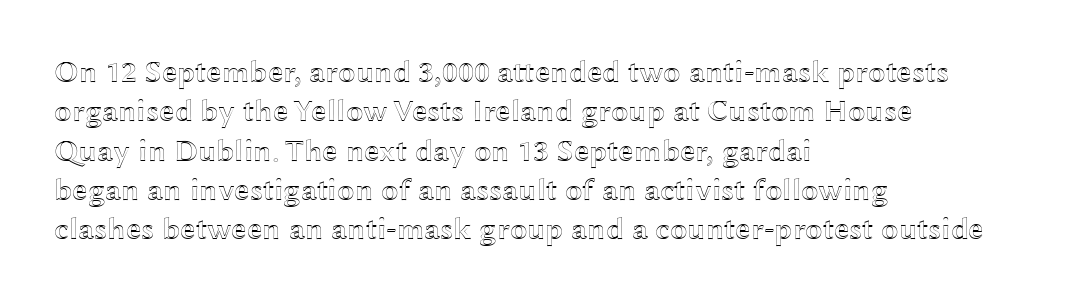
Q: Is the text italic (slanted)? A: No, it is upright.
Q: Is the text underlined? A: No.
Q: How is the paragraph aligned? A: Left-aligned.
Q: Is the spacing between letters normal or unusually wide? A: Normal.
Q: Is the spacing between lines tight, normal or loose? A: Normal.
Q: Width (condensed, normal, or wide)? A: Wide.
Q: x-height? A: Medium.
Q: Monospaced? A: No.
